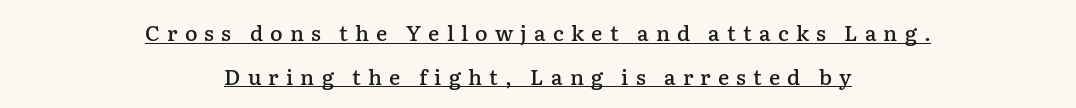
This is the regular roman posture of the typeface. The typesetting leans somewhat heavy: a semibold. Does extra space separate the letters? Yes, quite a lot of it. Casual observation: everything's sitting right in the middle. One glance says open: line gaps are wider than usual. In designer terms, the underline attribute is active on this setting.
